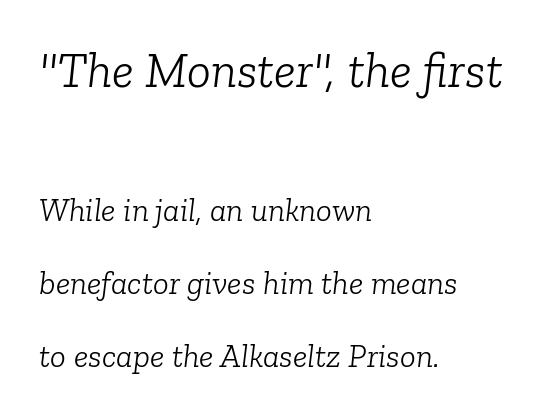
Has an underline been added? It has not. This sample has the flowing, uneven cadence of proportional lettering. The typography opts for an oblique posture over an upright one. All the whitespace from short lines collects on the right. The block sitting higher on the canvas is the one with enlarged characters.
